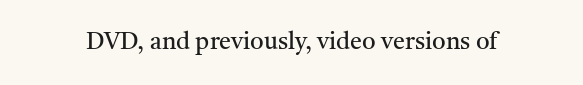
Only glyphs here, with clear space below each row. Notice how the stems are strictly vertical — no italics here. Between one letter and the next there's only the usual sliver of space. Is this a heavy cut? Hardly; it is regular or lighter.
